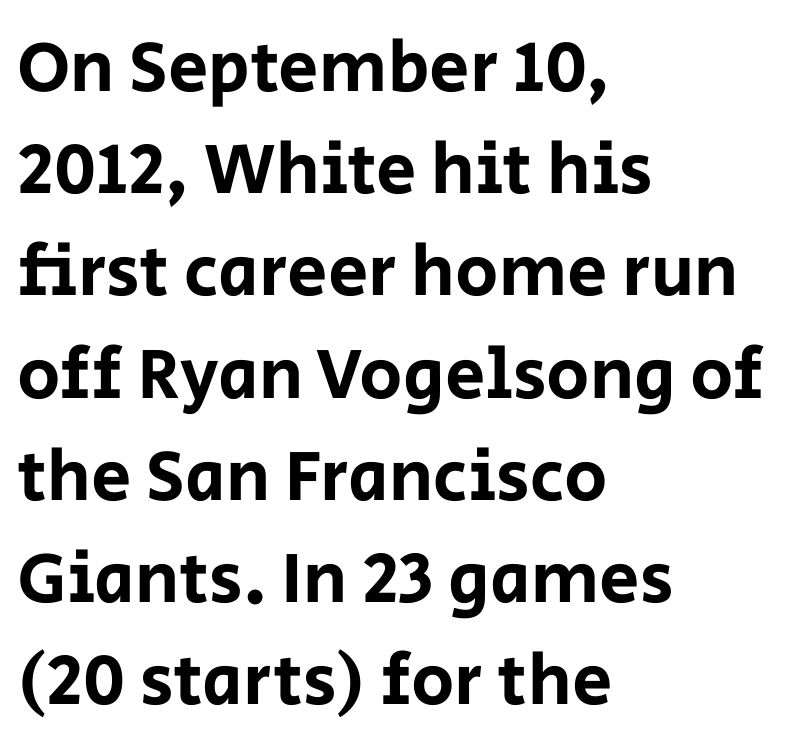
Q: Is the text italic (slanted)? A: No, it is upright.
Q: Is the typeface a serif or a sans-serif typeface? A: Sans-serif.
Q: Is the text underlined? A: No.
Q: How is the paragraph aligned? A: Left-aligned.
Q: Is the spacing between letters normal or unusually wide? A: Normal.
Q: Is the spacing between lines tight, normal or loose? A: Normal.
Q: Width (condensed, normal, or wide)? A: Normal.
Q: Stroke contrast? A: Low.
Q: x-height? A: Large.
Q: Monospaced? A: No.
